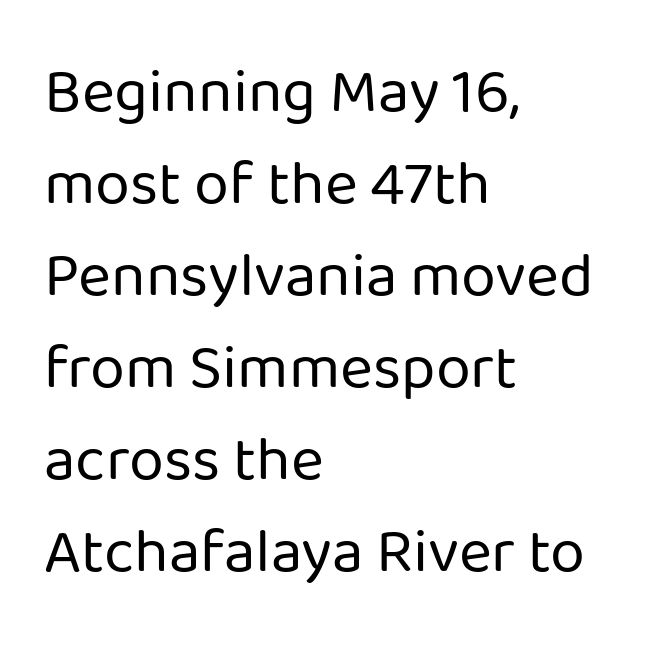
The image shows 63 px regular-weight sans-serif type, upright; set left-aligned, normal line spacing (1.46x), normal letter spacing, not underlined; low stroke contrast and a medium x-height.
